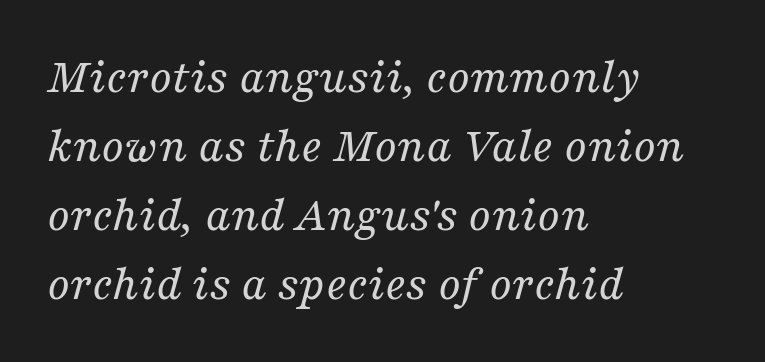
A normal amount of white space separates one row of letters from the next. The rag falls on the right side of this text block. The passage shown is not bold in any degree. Looks like regular typesetting: each glyph gets only the width it needs. An italicized treatment has been applied to the whole sample.
